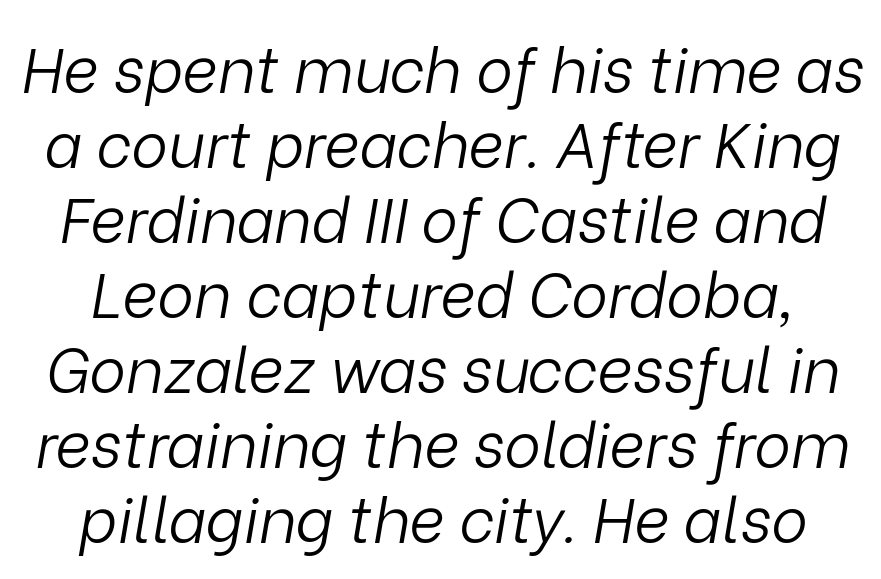
{"italic": "yes", "lean": "right", "slant_degrees": 9, "bold": "no", "weight": "light", "width": "normal", "stroke_contrast": "low", "x_height": "medium", "monospaced": "no", "underline": "no", "line_spacing_ratio": 1.21, "letter_spacing": "normal", "letter_spacing_em": 0.0, "glyph_px": 62}
